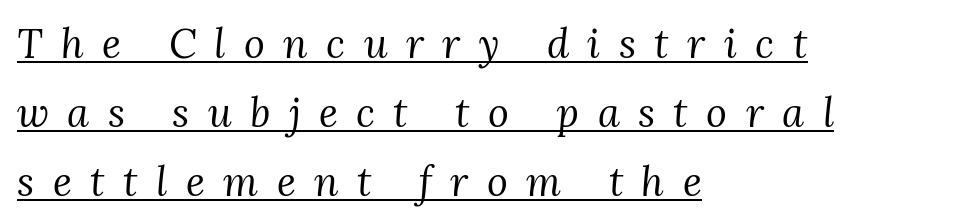
Q: Is the text bold? A: No.
Q: Is the text italic (slanted)? A: Yes, it leans right by about 3 degrees.
Q: Is the typeface a serif or a sans-serif typeface? A: Serif.
Q: Is the text underlined? A: Yes.
Q: How is the paragraph aligned? A: Left-aligned.
Q: Is the spacing between letters normal or unusually wide? A: Unusually wide.
Q: Width (condensed, normal, or wide)? A: Normal.
Q: Stroke contrast? A: Medium.
Q: x-height? A: Medium.
Q: Monospaced? A: No.
